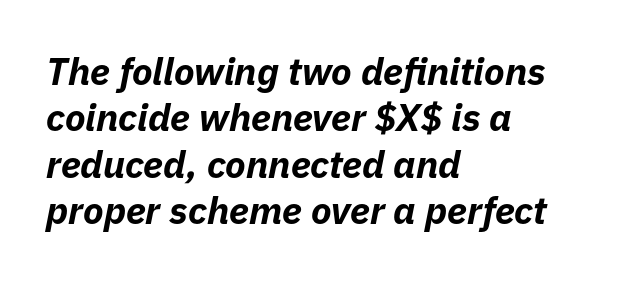
The image shows 38 px bold type, italic (leaning right); set left-aligned, line spacing 1.22x, normal letter spacing, not underlined; low stroke contrast and a medium x-height.
